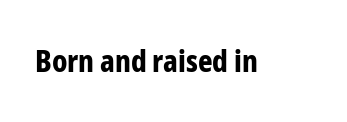
Proportional: the letters do not fall into vertical columns. Anything drawn beneath the words? Only blank space. Ordinary non-slanted type is in use. In terms of weight, the rendering is a true, heavy bold.
